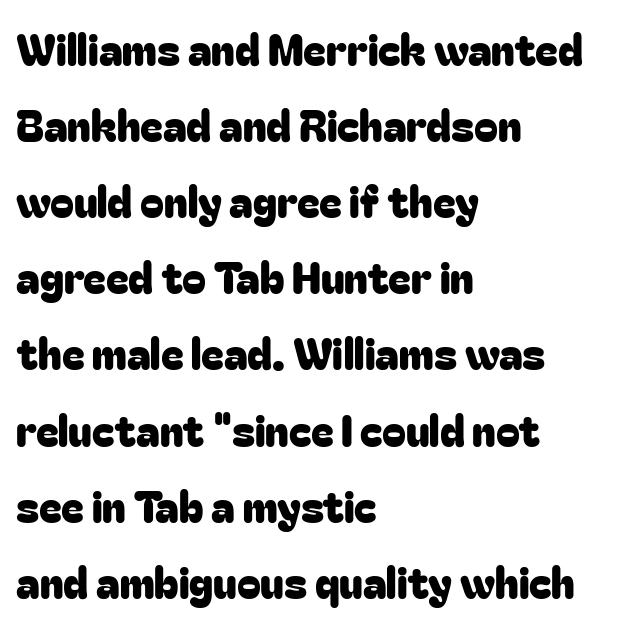
Q: Is the text italic (slanted)? A: No, it is upright.
Q: Is the typeface a serif or a sans-serif typeface? A: Sans-serif.
Q: Is the text underlined? A: No.
Q: How is the paragraph aligned? A: Left-aligned.
Q: Is the spacing between letters normal or unusually wide? A: Normal.
Q: Width (condensed, normal, or wide)? A: Normal.
Q: Stroke contrast? A: Low.
Q: x-height? A: Medium.
Q: Monospaced? A: No.
